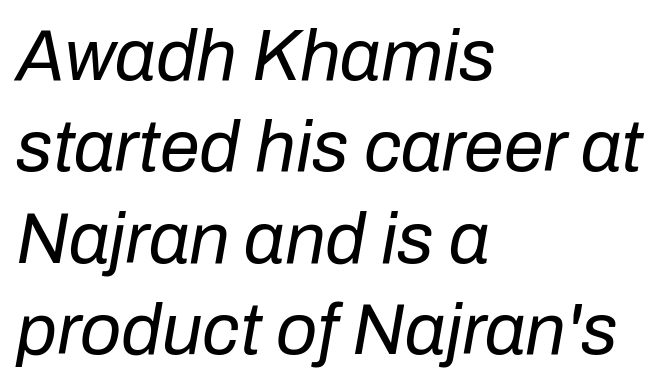
The image shows 72 px regular-weight type, italic (leaning right); set left-aligned, normal line spacing (1.27x), normal letter spacing, not underlined; low stroke contrast and a medium x-height.
